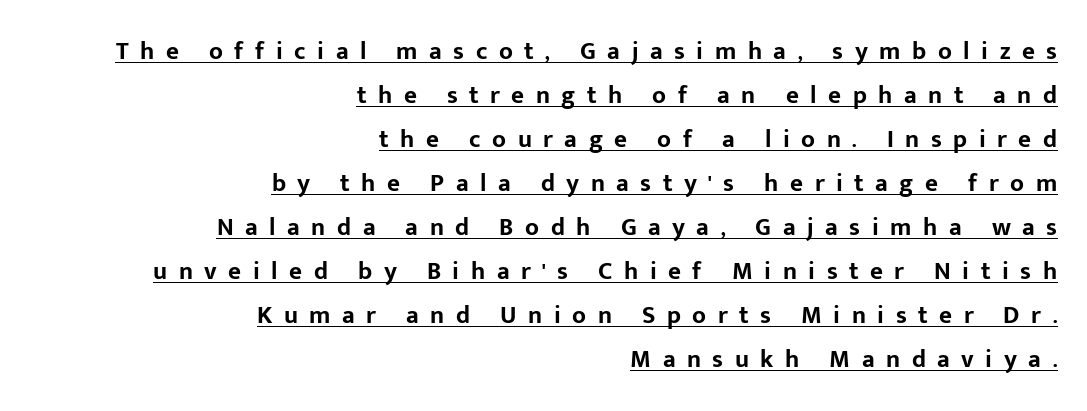
Q: Is the text bold? A: Yes.
Q: Is the text italic (slanted)? A: No, it is upright.
Q: Is the text underlined? A: Yes.
Q: How is the paragraph aligned? A: Right-aligned.
Q: Is the spacing between letters normal or unusually wide? A: Unusually wide.
